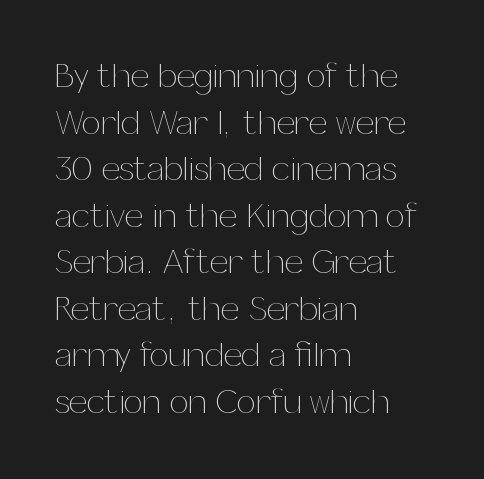
The passage shown stacks its lines at a standard gap. The passage shown is not bold in any degree. Is the block centered? No — it sits flush against the left margin. The string is rendered with underlining switched off. There is no visible air inserted between adjacent glyphs. Unlike italic type, these characters show no tilt at all.
